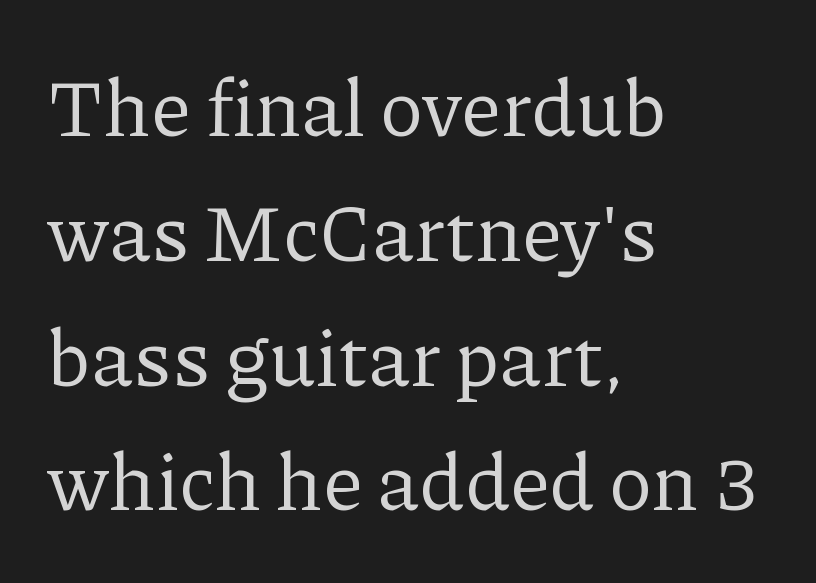
The image shows 80 px regular-weight serif type, upright; set left-aligned, normal line spacing (1.56x), normal letter spacing, not underlined; low stroke contrast and a medium x-height.
